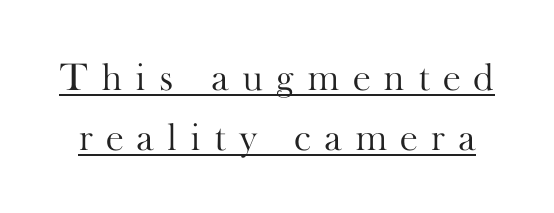
{"serif": "yes", "italic": "no", "bold": "no", "weight": "light", "width": "normal", "stroke_contrast": "high", "x_height": "small", "monospaced": "no", "underline": "yes", "line_spacing": "normal", "line_spacing_ratio": 1.55, "letter_spacing": "wide", "letter_spacing_em": 0.34, "glyph_px": 39}
